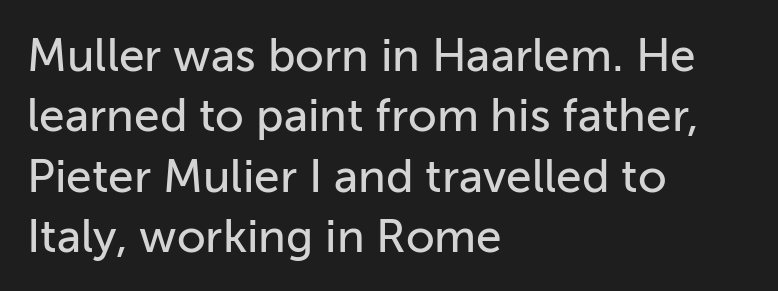
Q: Is the text italic (slanted)? A: No, it is upright.
Q: Is the typeface a serif or a sans-serif typeface? A: Sans-serif.
Q: Is the text underlined? A: No.
Q: How is the paragraph aligned? A: Left-aligned.
Q: Is the spacing between letters normal or unusually wide? A: Normal.
Q: Is the spacing between lines tight, normal or loose? A: Normal.
Q: Width (condensed, normal, or wide)? A: Normal.
Q: Stroke contrast? A: Low.
Q: x-height? A: Medium.
Q: Monospaced? A: No.
